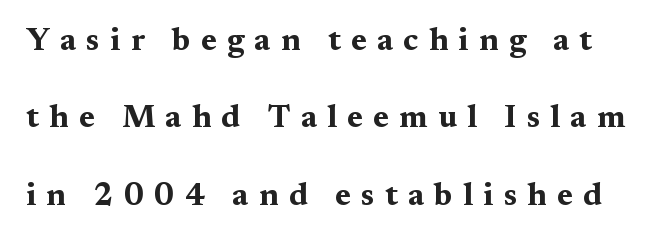
{"serif": "yes", "italic": "no", "bold": "yes", "weight": "bold", "width": "wide", "stroke_contrast": "medium", "x_height": "medium", "monospaced": "no", "underline": "no", "line_spacing": "loose", "line_spacing_ratio": 2.42, "letter_spacing": "wide", "letter_spacing_em": 0.32, "glyph_px": 32}
